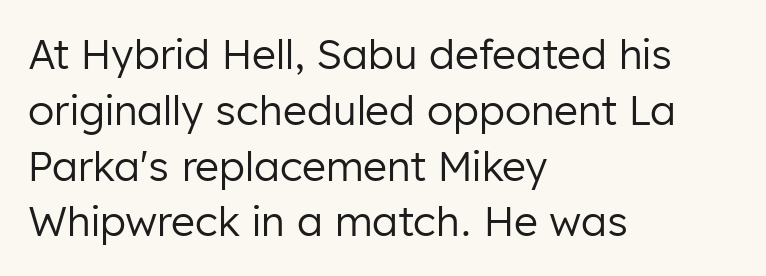
Q: Is the text bold? A: No.
Q: Is the text italic (slanted)? A: No, it is upright.
Q: Is the typeface a serif or a sans-serif typeface? A: Sans-serif.
Q: Is the text underlined? A: No.
Q: How is the paragraph aligned? A: Left-aligned.
Q: Is the spacing between letters normal or unusually wide? A: Normal.
Q: Is the spacing between lines tight, normal or loose? A: Normal.
Q: Width (condensed, normal, or wide)? A: Normal.
Q: Stroke contrast? A: Low.
Q: x-height? A: Medium.
Q: Monospaced? A: No.
